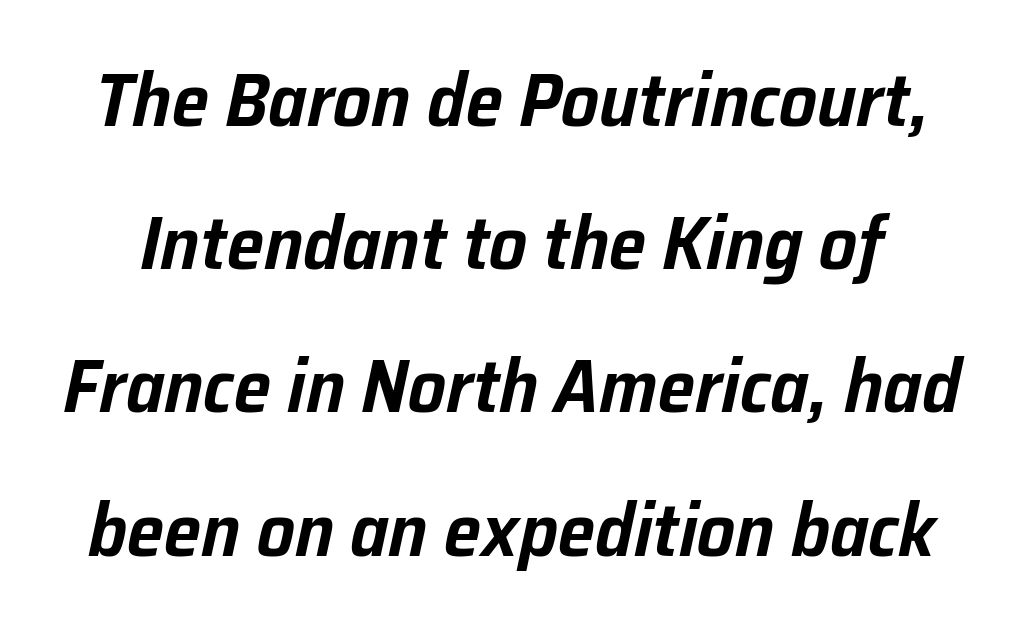
The image shows 75 px text type, italic (leaning right); set loose line spacing (1.91x), normal letter spacing, not underlined; low stroke contrast and a medium x-height.
